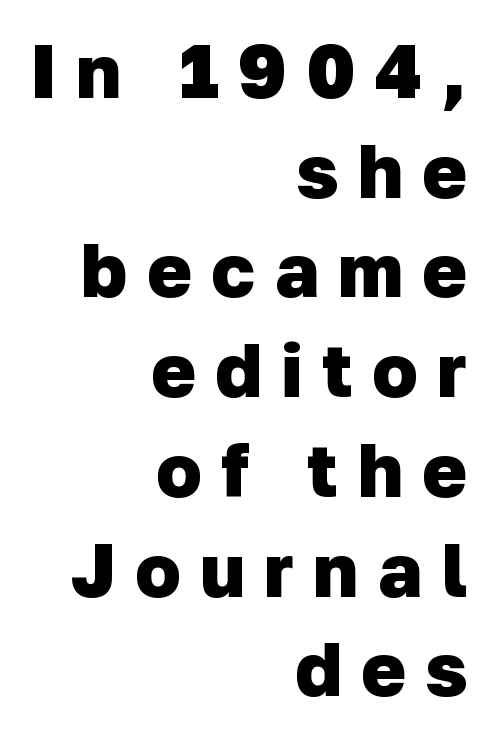
Q: Is the text bold? A: Yes.
Q: Is the typeface a serif or a sans-serif typeface? A: Sans-serif.
Q: Is the text underlined? A: No.
Q: How is the paragraph aligned? A: Right-aligned.
Q: Is the spacing between letters normal or unusually wide? A: Unusually wide.
Q: Is the spacing between lines tight, normal or loose? A: Normal.
Q: Width (condensed, normal, or wide)? A: Normal.
Q: Stroke contrast? A: Low.
Q: x-height? A: Medium.
Q: Monospaced? A: No.
